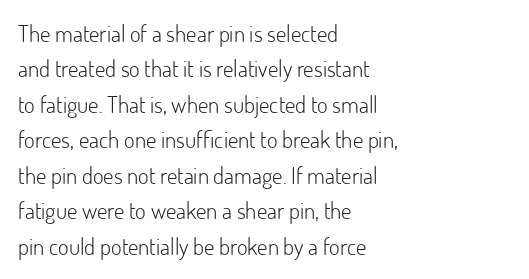
The image shows 23 px text type, upright; set left-aligned, normal line spacing (1.54x), normal letter spacing, not underlined.
